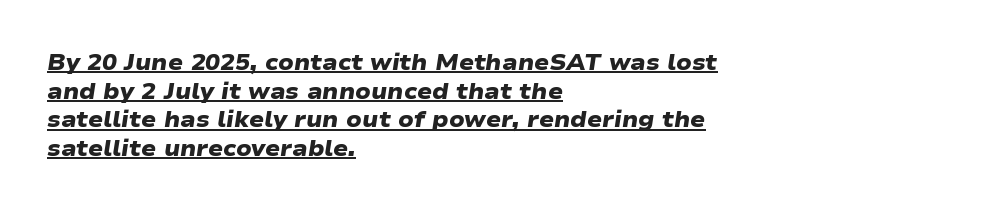
{"bold": "yes", "underline": "yes", "align": "left", "line_spacing": "normal", "line_spacing_ratio": 1.3, "letter_spacing": "normal", "letter_spacing_em": 0.0, "glyph_px": 22}
